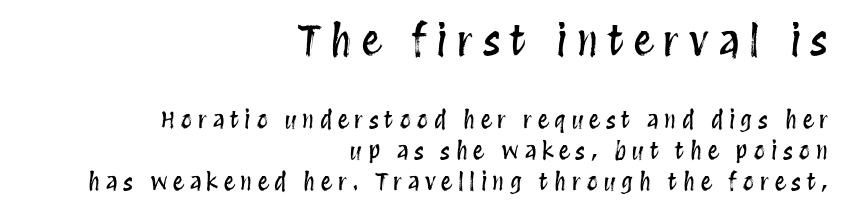
{"italic": "no", "width": "condensed", "stroke_contrast": "medium", "x_height": "large", "monospaced": "no", "underline": "no", "align": "right", "line_spacing": "normal", "line_spacing_ratio": 1.36, "letter_spacing": "wide", "letter_spacing_em": 0.24, "larger_block": "first", "size_ratio": 1.78, "glyph_px": 41}
